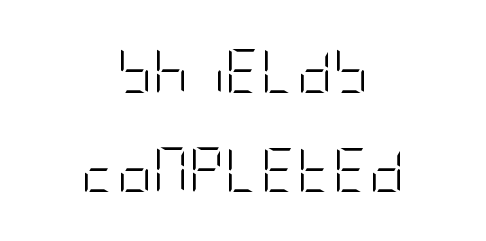
The image shows 44 px light, condensed sans-serif type, upright; set centered, loose line spacing (2.24x), normal letter spacing, not underlined; low stroke contrast and a large x-height.
